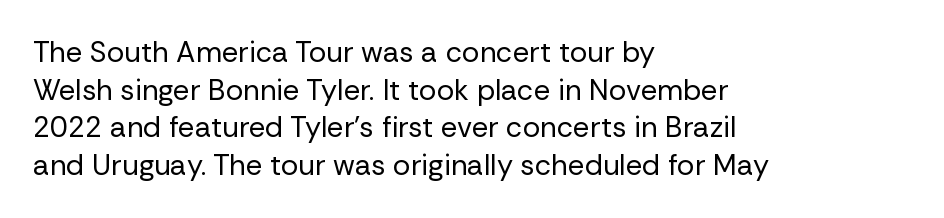
{"serif": "no", "italic": "no", "bold": "no", "weight": "regular", "width": "normal", "stroke_contrast": "low", "x_height": "medium", "monospaced": "no", "underline": "no", "align": "left", "line_spacing": "normal", "line_spacing_ratio": 1.3, "letter_spacing": "normal", "letter_spacing_em": 0.0, "glyph_px": 29}
